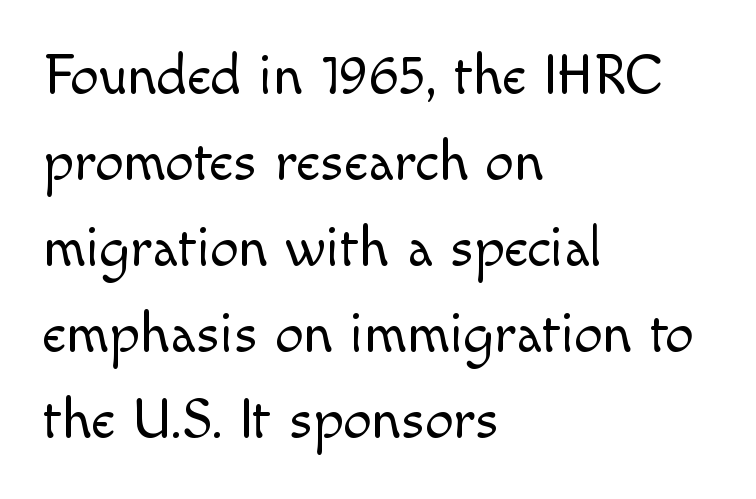
{"serif": "no", "italic": "no", "bold": "no", "weight": "light", "width": "normal", "x_height": "small", "monospaced": "no", "underline": "no", "align": "left", "line_spacing": "normal", "line_spacing_ratio": 1.51, "letter_spacing": "normal", "letter_spacing_em": 0.0, "glyph_px": 57}
